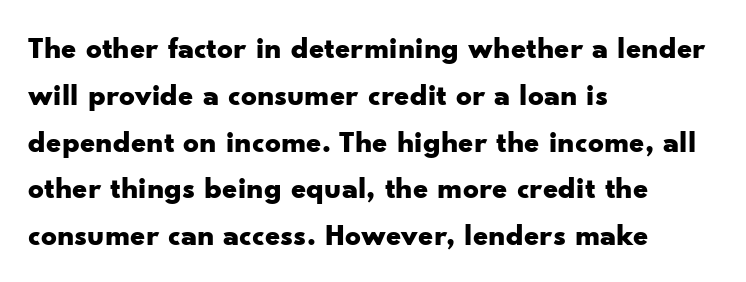
{"serif": "no", "italic": "no", "bold": "yes", "weight": "bold", "width": "wide", "stroke_contrast": "low", "x_height": "small", "monospaced": "no", "underline": "no", "align": "left", "line_spacing": "normal", "line_spacing_ratio": 1.51, "letter_spacing": "normal", "letter_spacing_em": 0.0, "glyph_px": 31}
